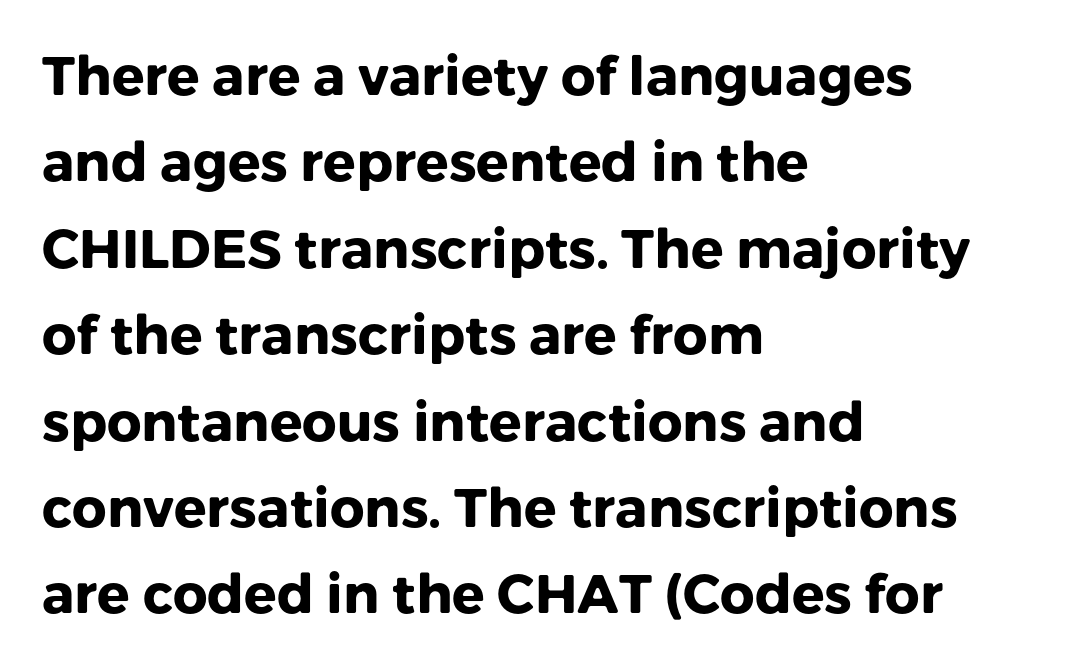
Q: Is the text bold? A: Yes.
Q: Is the text italic (slanted)? A: No, it is upright.
Q: Is the typeface a serif or a sans-serif typeface? A: Sans-serif.
Q: Is the text underlined? A: No.
Q: How is the paragraph aligned? A: Left-aligned.
Q: Is the spacing between letters normal or unusually wide? A: Normal.
Q: Is the spacing between lines tight, normal or loose? A: Normal.
Q: Width (condensed, normal, or wide)? A: Normal.
Q: Stroke contrast? A: Low.
Q: x-height? A: Medium.
Q: Monospaced? A: No.
